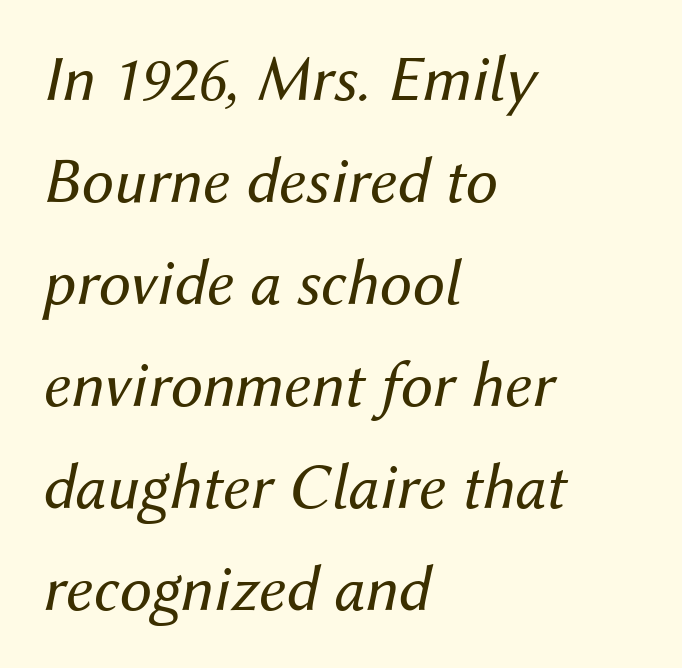
The image shows 65 px regular-weight type, italic (leaning right); set left-aligned, normal line spacing (1.57x), normal letter spacing, not underlined; medium stroke contrast and a medium x-height.
